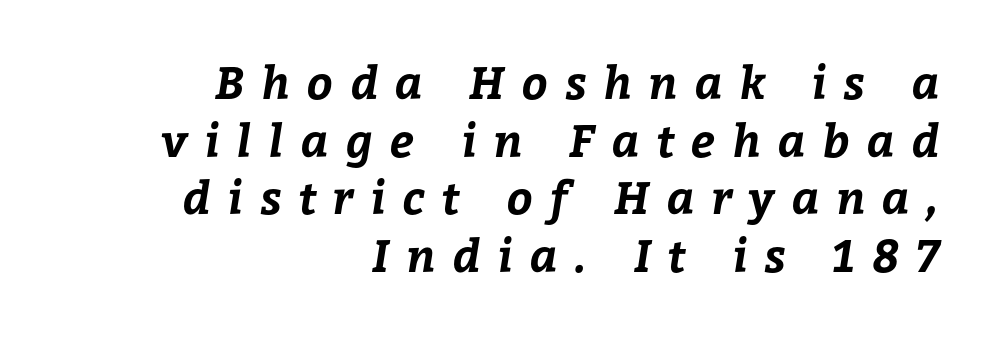
{"bold": "yes", "weight": "bold", "width": "normal", "stroke_contrast": "low", "x_height": "medium", "monospaced": "no", "underline": "no", "align": "right", "line_spacing": "normal", "line_spacing_ratio": 1.28, "letter_spacing": "wide", "letter_spacing_em": 0.38, "glyph_px": 45}
